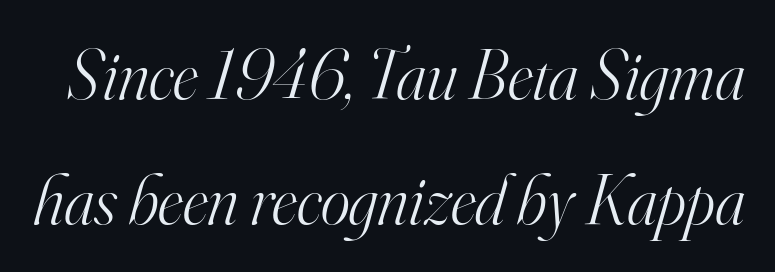
Q: Is the text bold? A: No.
Q: Is the text italic (slanted)? A: Yes, it leans right by about 16 degrees.
Q: Is the typeface a serif or a sans-serif typeface? A: Serif.
Q: Is the text underlined? A: No.
Q: Is the spacing between letters normal or unusually wide? A: Normal.
Q: Width (condensed, normal, or wide)? A: Normal.
Q: Stroke contrast? A: High.
Q: x-height? A: Small.
Q: Monospaced? A: No.
